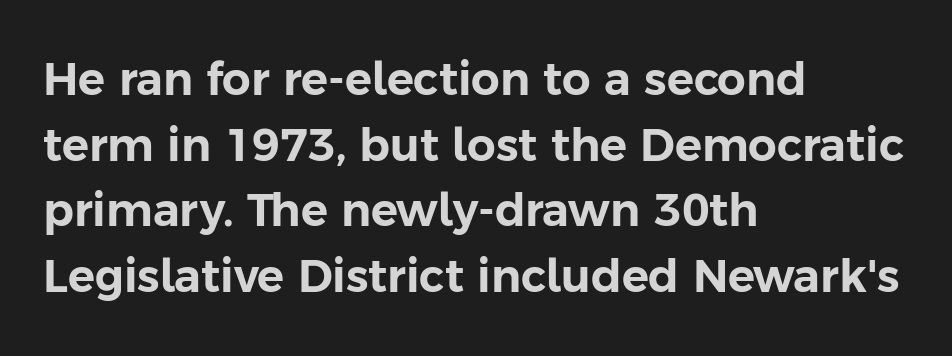
{"serif": "no", "italic": "no", "width": "normal", "stroke_contrast": "low", "x_height": "medium", "monospaced": "no", "underline": "no", "align": "left", "line_spacing": "normal", "line_spacing_ratio": 1.46, "letter_spacing": "normal", "letter_spacing_em": 0.0, "glyph_px": 45}
